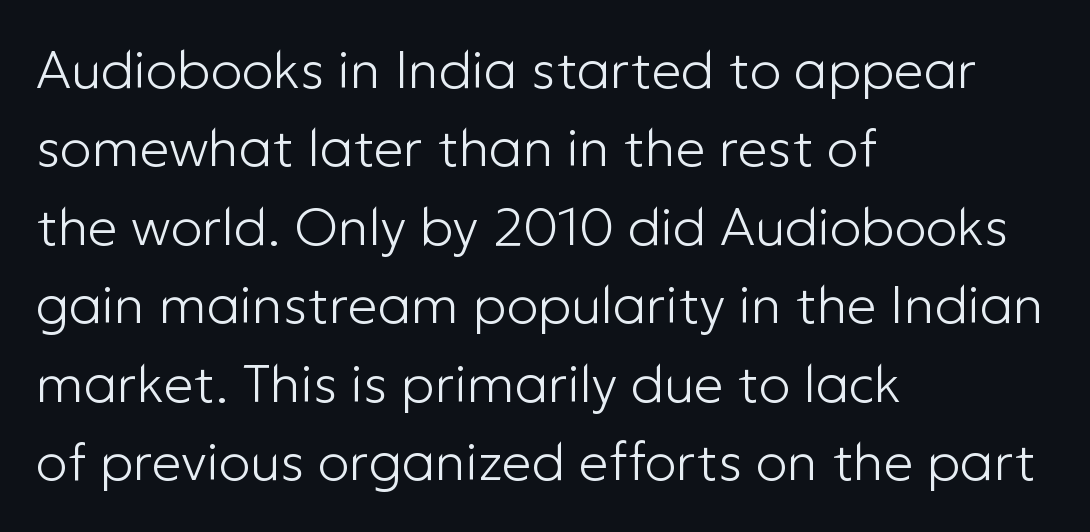
The image shows 53 px light sans-serif type, upright; set left-aligned, normal line spacing (1.48x), normal letter spacing, not underlined; low stroke contrast and a medium x-height.
